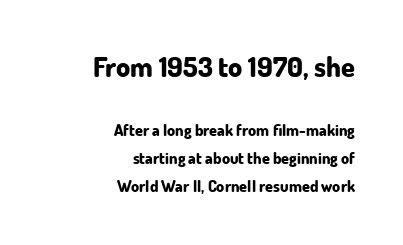
Q: Is the text bold? A: Yes.
Q: Is the text italic (slanted)? A: No, it is upright.
Q: Is the typeface a serif or a sans-serif typeface? A: Sans-serif.
Q: Is the text underlined? A: No.
Q: How is the paragraph aligned? A: Right-aligned.
Q: Is the spacing between letters normal or unusually wide? A: Normal.
Q: Which block of text is set in a larger size, the first (top) or the second (bottom)? A: The first (top) one.
Q: Width (condensed, normal, or wide)? A: Normal.
Q: Stroke contrast? A: Low.
Q: x-height? A: Small.
Q: Monospaced? A: No.
